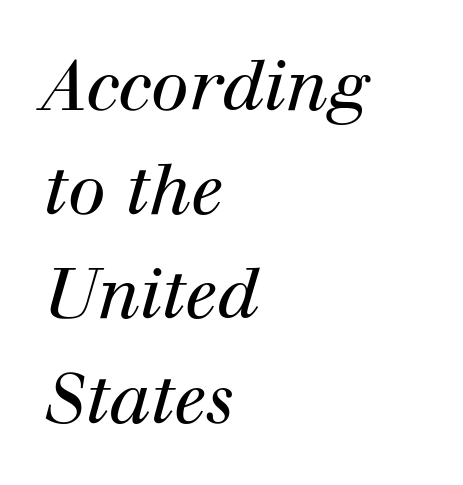
Caption: face not bold, strokes unweighted. The type is set solid horizontally, with unmodified tracking. Does the lettering tilt? It does — this is italic. Reading down the block, your eye returns to a fixed left position each line. A bare baseline throughout the passage.
